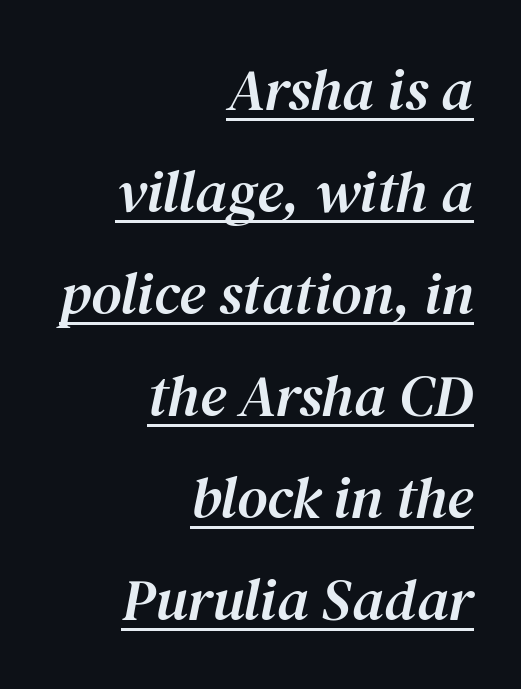
The image shows 59 px serif type, italic (leaning right); set right-aligned, line spacing 1.73x, normal letter spacing, underlined; medium stroke contrast and a medium x-height.
